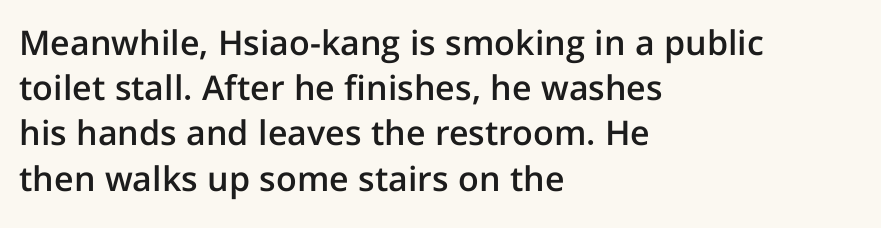
Q: Is the text bold? A: Semi-bold.
Q: Is the text italic (slanted)? A: No, it is upright.
Q: Is the typeface a serif or a sans-serif typeface? A: Sans-serif.
Q: Is the text underlined? A: No.
Q: How is the paragraph aligned? A: Left-aligned.
Q: Is the spacing between letters normal or unusually wide? A: Normal.
Q: Is the spacing between lines tight, normal or loose? A: Normal.
Q: Width (condensed, normal, or wide)? A: Normal.
Q: Stroke contrast? A: Low.
Q: x-height? A: Medium.
Q: Monospaced? A: No.
